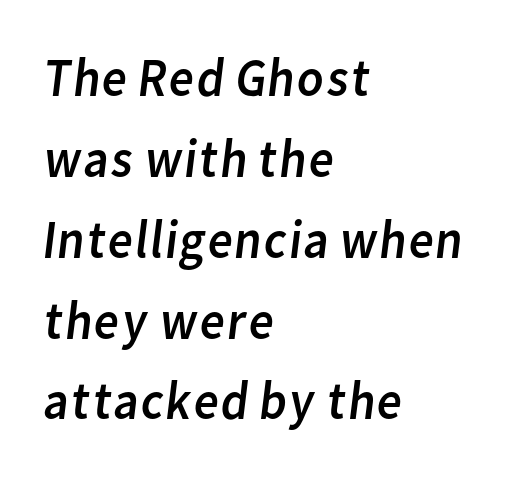
Weight: regular or lighter. Reading down the block, your eye returns to a fixed left position each line. A typesetter would label this face a sans. Is there much room between lines? A standard amount, neither cramped nor airy. Decoration check: the copy has no underline.
